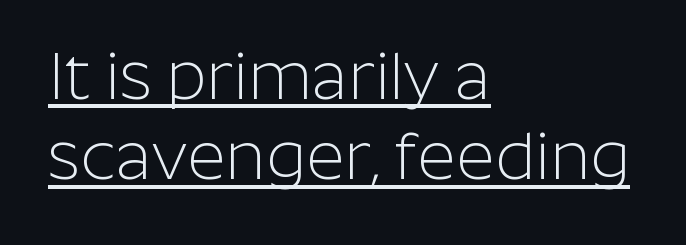
Q: Is the text bold? A: No.
Q: Is the text italic (slanted)? A: No, it is upright.
Q: Is the typeface a serif or a sans-serif typeface? A: Sans-serif.
Q: Is the text underlined? A: Yes.
Q: How is the paragraph aligned? A: Left-aligned.
Q: Is the spacing between letters normal or unusually wide? A: Normal.
Q: Width (condensed, normal, or wide)? A: Normal.
Q: Stroke contrast? A: Low.
Q: x-height? A: Medium.
Q: Monospaced? A: No.
